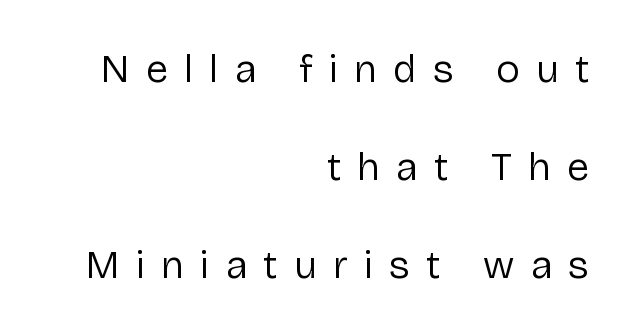
{"serif": "no", "italic": "no", "bold": "no", "weight": "regular", "width": "normal", "stroke_contrast": "low", "x_height": "medium", "monospaced": "no", "underline": "no", "align": "right", "line_spacing": "loose", "line_spacing_ratio": 2.45, "letter_spacing": "wide", "letter_spacing_em": 0.41, "glyph_px": 40}
